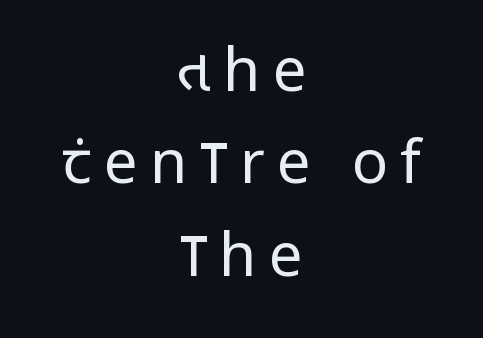
Q: Is the text bold? A: No.
Q: Is the text italic (slanted)? A: No, it is upright.
Q: Is the typeface a serif or a sans-serif typeface? A: Sans-serif.
Q: Is the text underlined? A: No.
Q: How is the paragraph aligned? A: Centered.
Q: Is the spacing between letters normal or unusually wide? A: Unusually wide.
Q: Is the spacing between lines tight, normal or loose? A: Normal.
Q: Width (condensed, normal, or wide)? A: Condensed.
Q: Stroke contrast? A: Low.
Q: x-height? A: Large.
Q: Monospaced? A: No.
